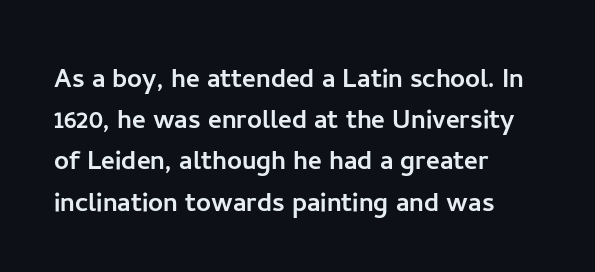
The type is set solid horizontally, with unmodified tracking. Looks like regular typesetting: each glyph gets only the width it needs. One-word summary of the alignment: left. The leading is moderate, giving the passage an even texture. Every character sits straight up, as roman type does.
